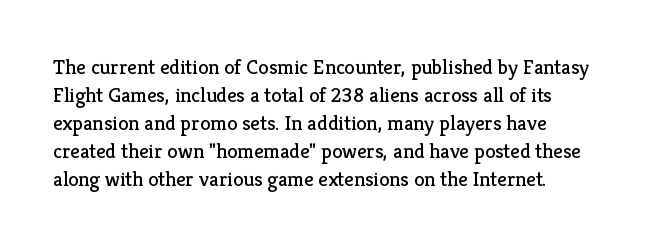
The paragraph has a hard left edge and a soft right edge. Rows of type keep a routine distance in the vertical direction. The letters sit at their default tracking, neither squeezed nor spread. Posture: vertical.
